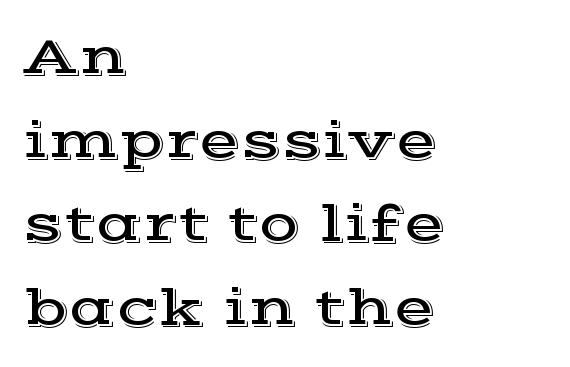
Q: Is the text italic (slanted)? A: No, it is upright.
Q: Is the typeface a serif or a sans-serif typeface? A: Serif.
Q: Is the text underlined? A: No.
Q: How is the paragraph aligned? A: Left-aligned.
Q: Is the spacing between letters normal or unusually wide? A: Normal.
Q: Is the spacing between lines tight, normal or loose? A: Normal.
Q: Width (condensed, normal, or wide)? A: Wide.
Q: x-height? A: Medium.
Q: Monospaced? A: No.
